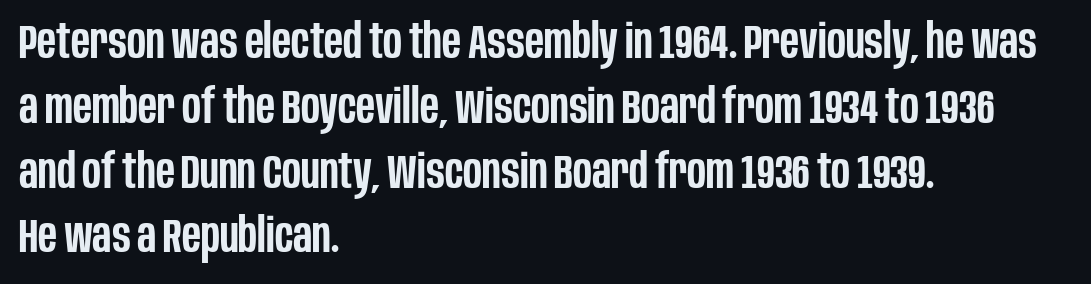
The image shows 48 px semibold, condensed sans-serif type, upright; set left-aligned, normal line spacing (1.35x), normal letter spacing, not underlined; low stroke contrast and a large x-height.
